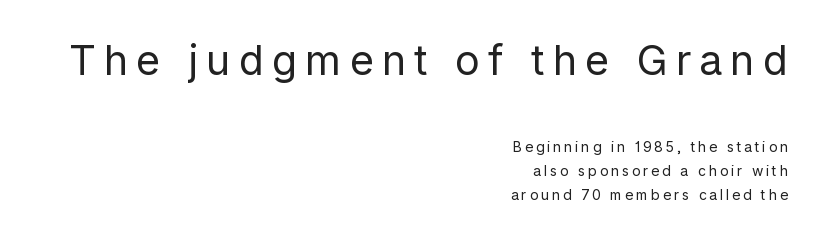
The image shows 41 px regular-weight sans-serif type, upright; set right-aligned, line spacing 1.72x, unusually wide letter spacing (+0.2 em), not underlined; the first (top) block is 2.93x larger; low stroke contrast and a medium x-height.
